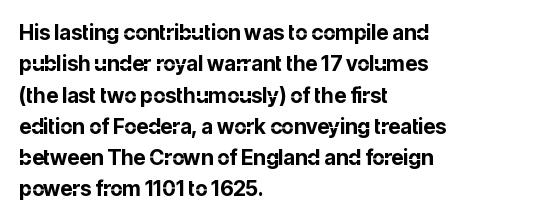
Q: Is the text bold? A: Yes.
Q: Is the text italic (slanted)? A: No, it is upright.
Q: Is the text underlined? A: No.
Q: How is the paragraph aligned? A: Left-aligned.
Q: Is the spacing between letters normal or unusually wide? A: Normal.
Q: Is the spacing between lines tight, normal or loose? A: Normal.
